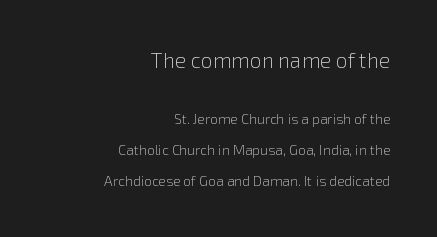
Q: Is the text bold? A: No.
Q: Is the text italic (slanted)? A: No, it is upright.
Q: Is the text underlined? A: No.
Q: How is the paragraph aligned? A: Right-aligned.
Q: Is the spacing between letters normal or unusually wide? A: Normal.
Q: Is the spacing between lines tight, normal or loose? A: Loose.
Q: Which block of text is set in a larger size, the first (top) or the second (bottom)? A: The first (top) one.
